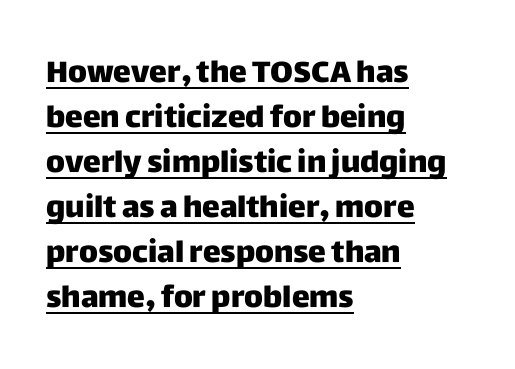
The image shows 30 px sans-serif type, upright; set left-aligned, normal line spacing (1.5x), normal letter spacing, underlined; low stroke contrast and a large x-height.
